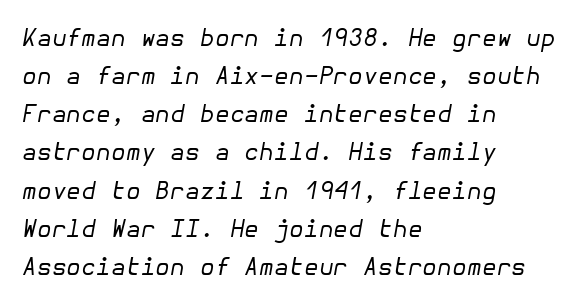
{"italic": "yes", "lean": "right", "slant_degrees": 10, "bold": "no", "underline": "no", "align": "left", "line_spacing": "normal", "line_spacing_ratio": 1.59, "letter_spacing": "normal", "letter_spacing_em": 0.0, "glyph_px": 24}
